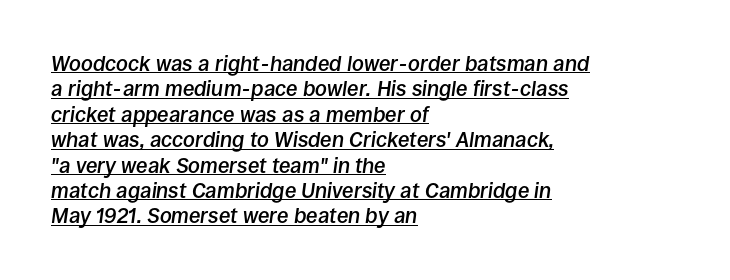
{"italic": "yes", "lean": "right", "slant_degrees": 8, "bold": "semi", "underline": "yes", "align": "left", "line_spacing_ratio": 1.21, "letter_spacing": "normal", "letter_spacing_em": 0.0, "glyph_px": 21}
